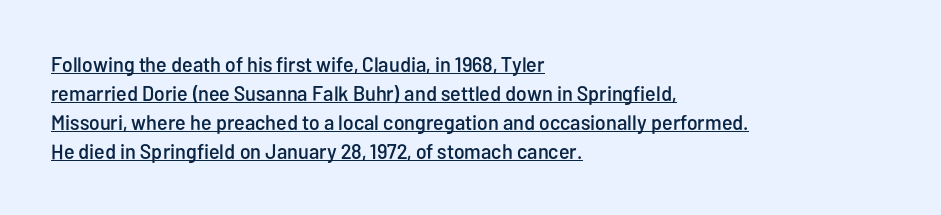
{"italic": "no", "underline": "yes", "align": "left", "line_spacing": "normal", "line_spacing_ratio": 1.38, "letter_spacing": "normal", "letter_spacing_em": 0.0, "glyph_px": 21}
